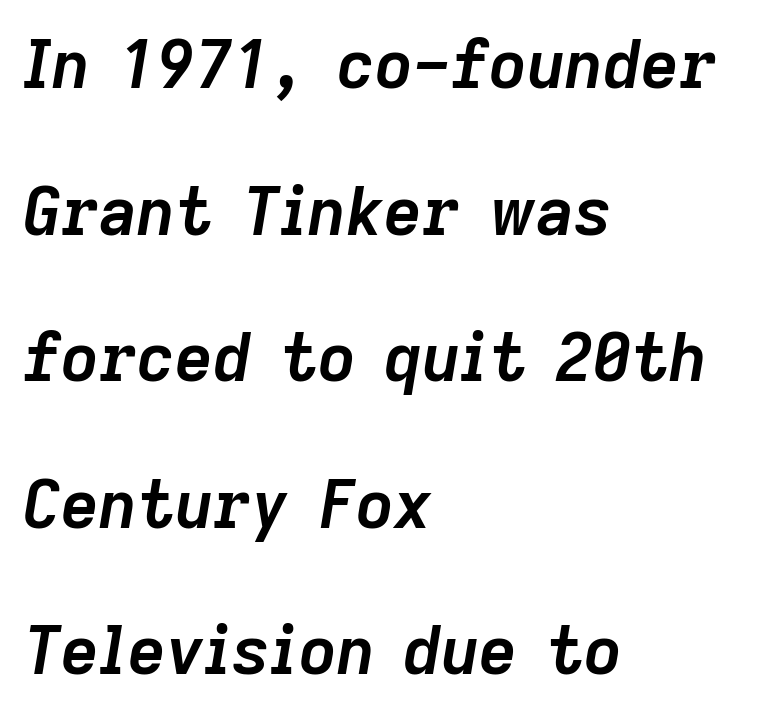
{"italic": "yes", "lean": "right", "slant_degrees": 9, "bold": "yes", "weight": "semibold", "width": "normal", "stroke_contrast": "low", "x_height": "medium", "monospaced": "no", "underline": "no", "align": "left", "line_spacing": "loose", "line_spacing_ratio": 2.22, "letter_spacing": "normal", "letter_spacing_em": 0.0, "glyph_px": 66}
